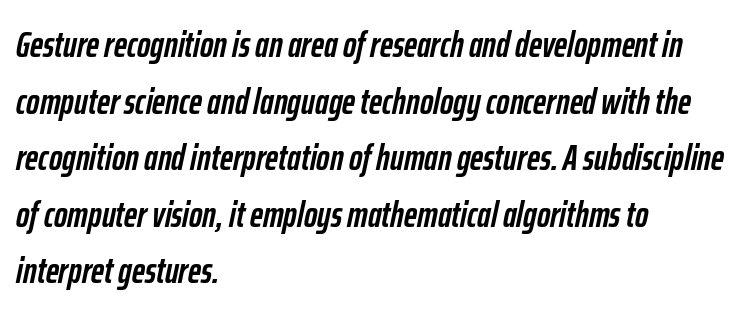
The image shows 36 px semibold, condensed type, italic (leaning right); set left-aligned, normal line spacing (1.57x), normal letter spacing, not underlined; low stroke contrast and a medium x-height.
